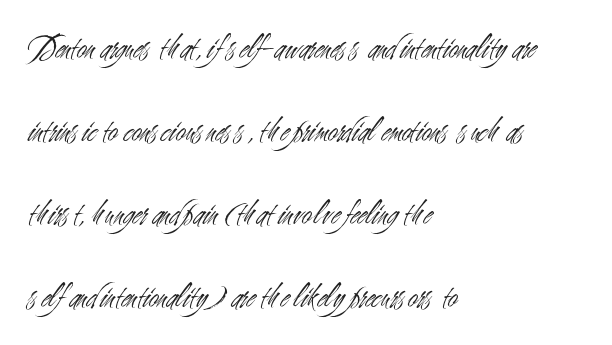
{"serif": "no", "bold": "no", "weight": "light", "width": "condensed", "stroke_contrast": "medium", "x_height": "small", "monospaced": "no", "underline": "no", "align": "left", "line_spacing": "loose", "line_spacing_ratio": 2.44, "letter_spacing": "normal", "letter_spacing_em": 0.0, "glyph_px": 34}
